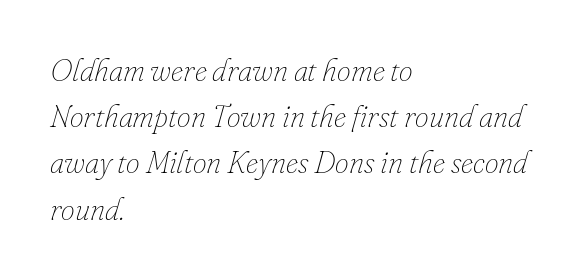
This sample has the flowing, uneven cadence of proportional lettering. No letter is thick-stroked: the sample isn't bold. Characters are canted at an angle relative to the baseline's perpendicular. The paragraph shown leans on its left margin. The type is set solid horizontally, with unmodified tracking. The space between consecutive lines is moderate.
